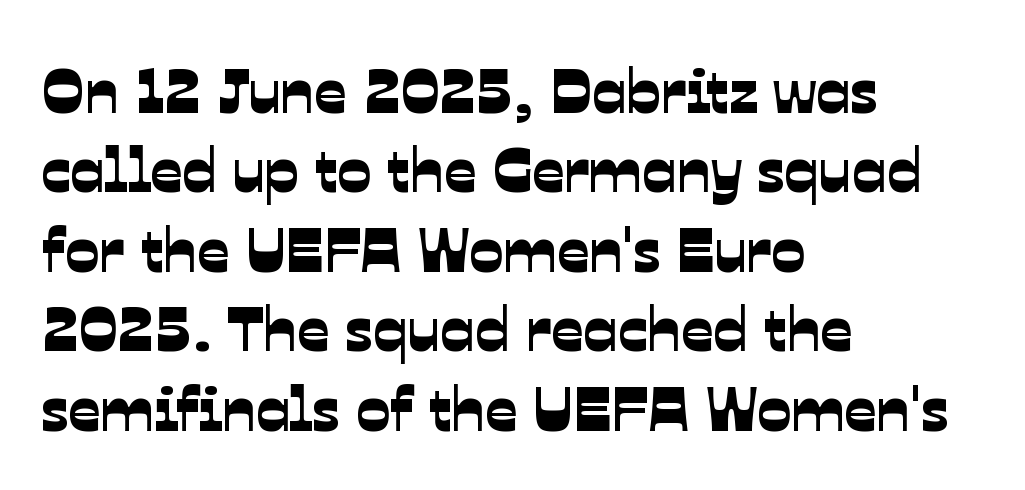
The image shows 63 px sans-serif type; set left-aligned, normal line spacing (1.26x), normal letter spacing, not underlined; low stroke contrast and a medium x-height.
